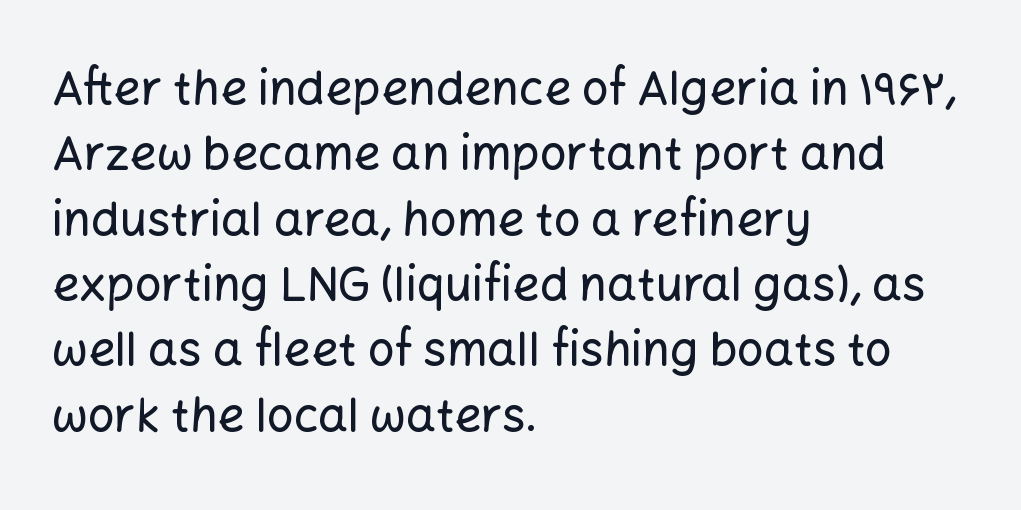
Q: Is the text italic (slanted)? A: No, it is upright.
Q: Is the typeface a serif or a sans-serif typeface? A: Sans-serif.
Q: Is the text underlined? A: No.
Q: How is the paragraph aligned? A: Left-aligned.
Q: Is the spacing between letters normal or unusually wide? A: Normal.
Q: Is the spacing between lines tight, normal or loose? A: Normal.
Q: Width (condensed, normal, or wide)? A: Normal.
Q: Stroke contrast? A: Low.
Q: x-height? A: Medium.
Q: Monospaced? A: No.
